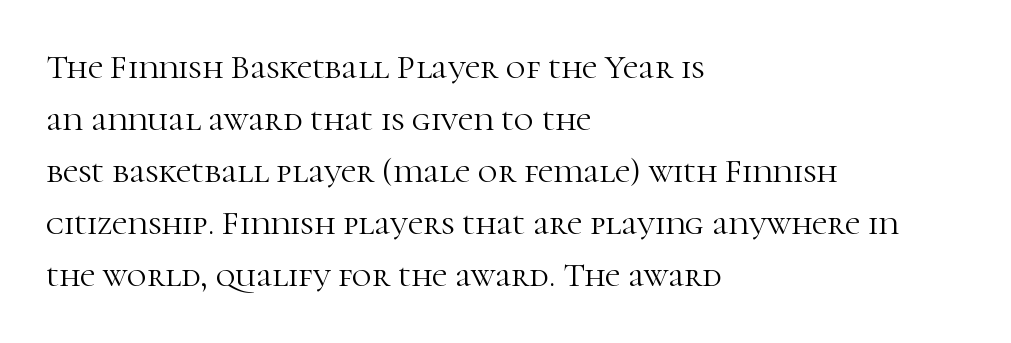
The image shows 34 px light serif type, upright; set left-aligned, normal line spacing (1.53x), normal letter spacing, not underlined; high stroke contrast and a medium x-height.
